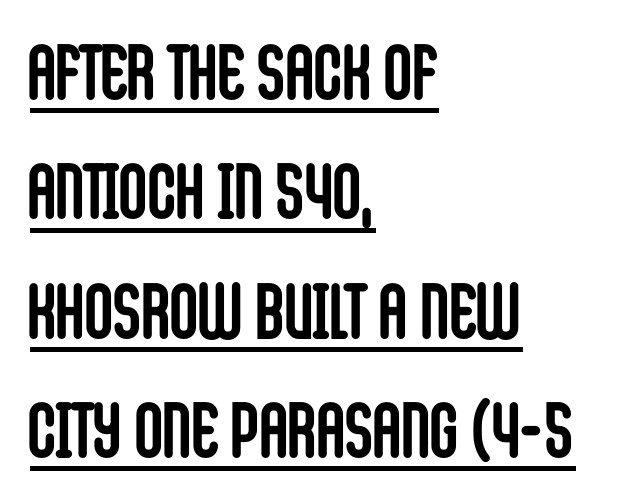
The letters stand upright; this is a roman face. Is this a sans? Yes — the strokes have no serifs. Notice how a bar underscores the lettering throughout. Here the designer chose a conventional face with non-uniform glyph widths.
